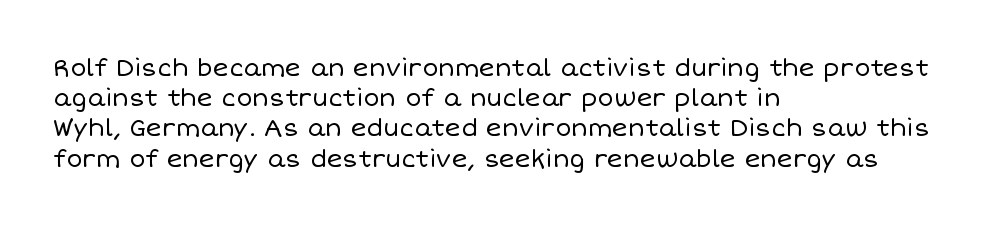
The image shows 24 px text type, upright; set left-aligned, normal line spacing (1.26x), normal letter spacing, not underlined.
